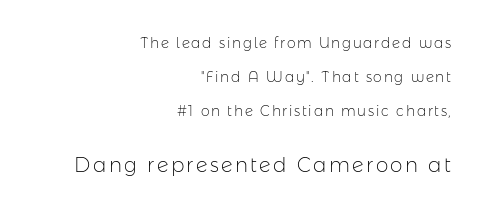
The image shows 20 px text type, upright; set right-aligned, loose line spacing (2.42x), not underlined; the second (bottom) block is 1.43x larger.
